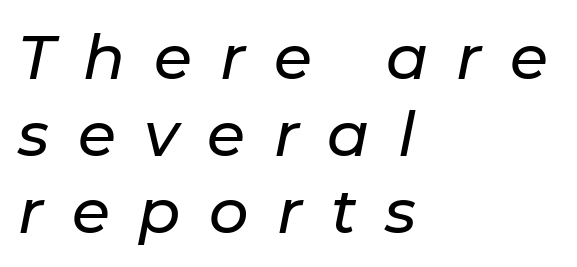
Notice how the passage keeps a crisp vertical edge on the left only. An italicized treatment has been applied to the whole sample. Descenders are the only things crossing below the line. Compared with typical body copy, the letter spacing here is much looser. Is this a fixed-width face? No — the glyphs have proportional, varying widths.
